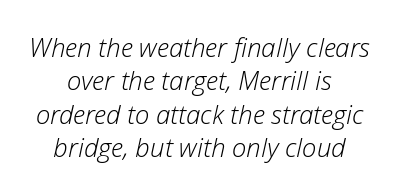
Q: Is the text bold? A: No.
Q: Is the text italic (slanted)? A: Yes, it leans right by about 12 degrees.
Q: Is the text underlined? A: No.
Q: How is the paragraph aligned? A: Centered.
Q: Is the spacing between letters normal or unusually wide? A: Normal.
Q: Is the spacing between lines tight, normal or loose? A: Normal.
